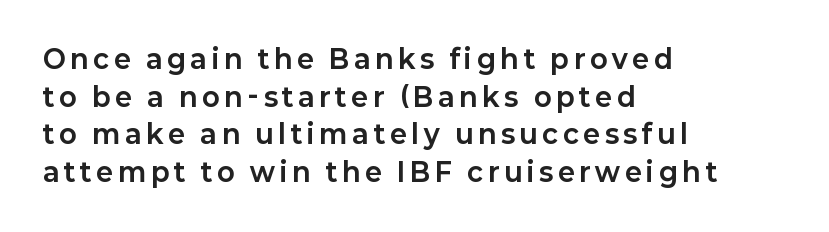
Q: Is the text bold? A: Yes.
Q: Is the text italic (slanted)? A: No, it is upright.
Q: Is the text underlined? A: No.
Q: How is the paragraph aligned? A: Left-aligned.
Q: Is the spacing between lines tight, normal or loose? A: Normal.
